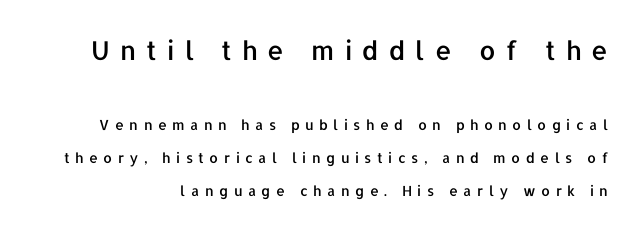
The image shows 26 px text type, upright; set loose line spacing (2.36x), unusually wide letter spacing (+0.39 em), not underlined; the first (top) block is 1.86x larger.
